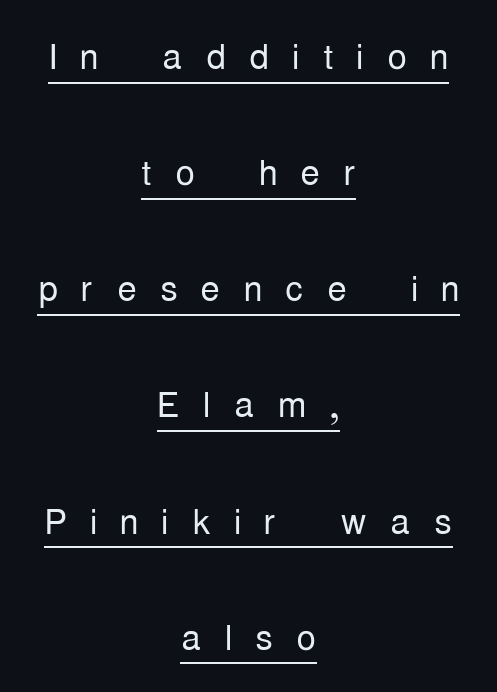
The text block is weighted toward neither margin, spreading evenly from the middle. The space between consecutive lines is lavish. Each letter's strokes conclude bluntly, with no projecting serifs. The rendering inserts visible extra space after every character.
